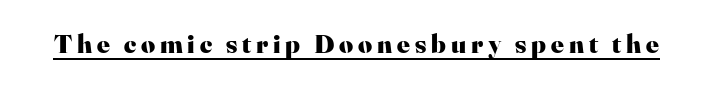
{"italic": "no", "bold": "yes", "underline": "yes", "glyph_px": 27}
